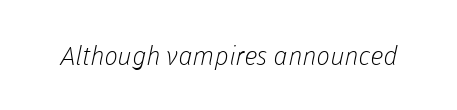
Vertical stems look standard width or narrower in stroke. Unmarked baselines from the first word to the last. There is no visible air inserted between adjacent glyphs.
